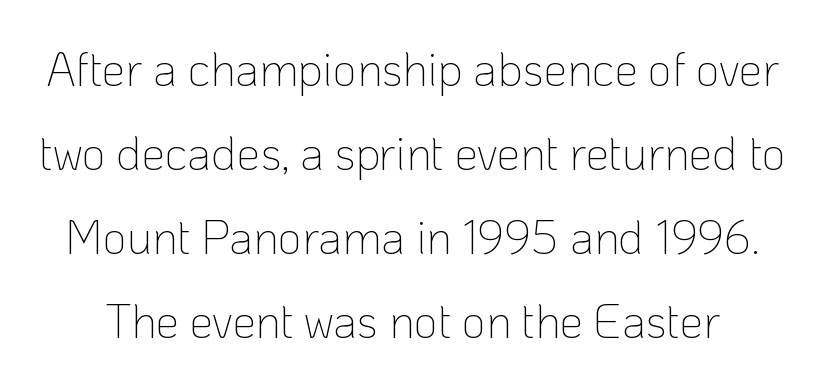
The image shows 47 px thin sans-serif type, upright; set line spacing 1.79x, normal letter spacing, not underlined; low stroke contrast and a medium x-height.
